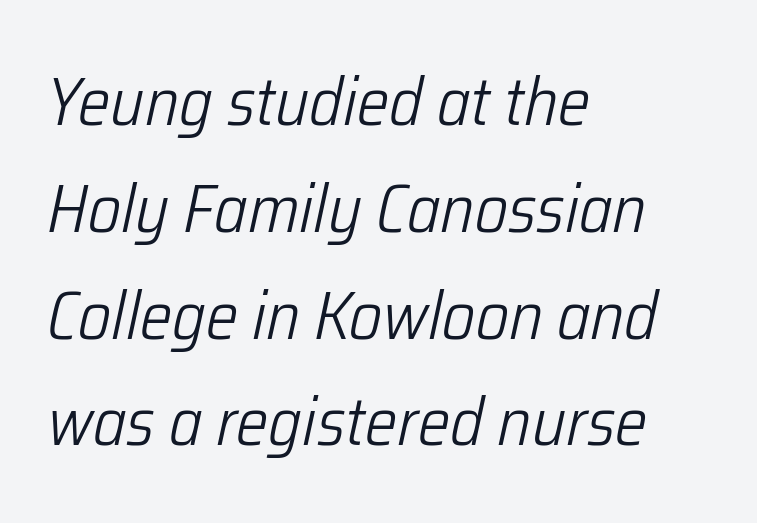
{"italic": "yes", "lean": "right", "slant_degrees": 12, "bold": "no", "weight": "light", "width": "condensed", "stroke_contrast": "low", "x_height": "medium", "monospaced": "no", "underline": "no", "align": "left", "line_spacing": "normal", "line_spacing_ratio": 1.57, "letter_spacing": "normal", "letter_spacing_em": 0.0, "glyph_px": 68}
